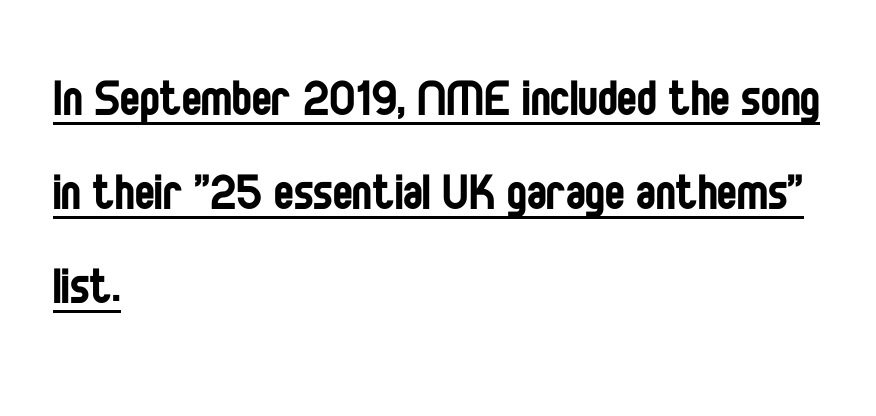
Q: Is the text bold? A: No.
Q: Is the text italic (slanted)? A: No, it is upright.
Q: Is the typeface a serif or a sans-serif typeface? A: Sans-serif.
Q: Is the text underlined? A: Yes.
Q: How is the paragraph aligned? A: Left-aligned.
Q: Is the spacing between letters normal or unusually wide? A: Normal.
Q: Is the spacing between lines tight, normal or loose? A: Normal.
Q: Width (condensed, normal, or wide)? A: Condensed.
Q: Stroke contrast? A: Low.
Q: x-height? A: Large.
Q: Monospaced? A: No.
